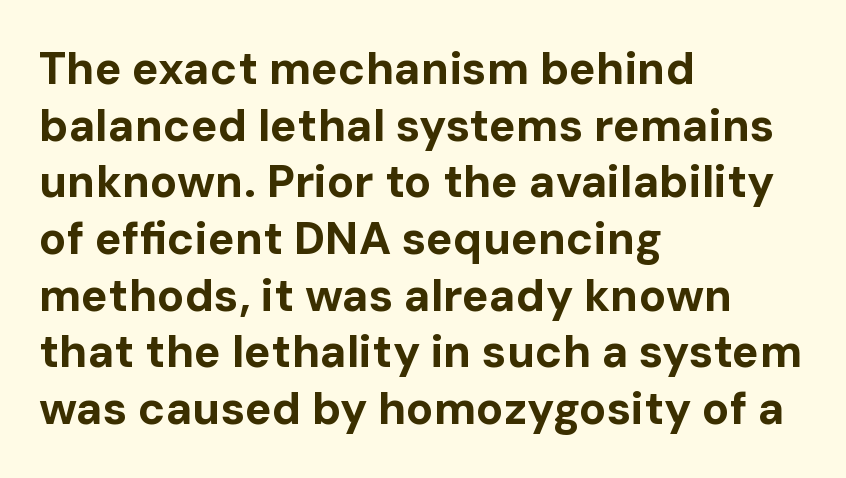
Horizontally, the lines are justified to the leading edge only. Here the glyphs are tracked normally, forming tight word shapes. Serif or sans? Sans — the stroke terminals are bare. A dark, heavy texture on the line: the type is bold. Ascenders rise straight up at ninety degrees. Regarding leading, the lines here are spaced in the standard way.
